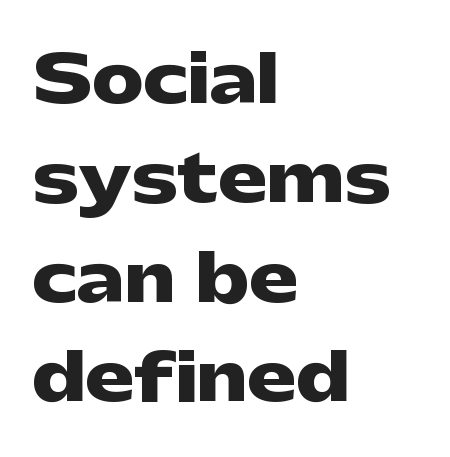
{"serif": "no", "italic": "no", "bold": "yes", "weight": "heavy", "width": "wide", "stroke_contrast": "low", "x_height": "medium", "monospaced": "no", "underline": "no", "align": "left", "line_spacing": "normal", "line_spacing_ratio": 1.53, "letter_spacing": "normal", "letter_spacing_em": 0.0, "glyph_px": 65}
